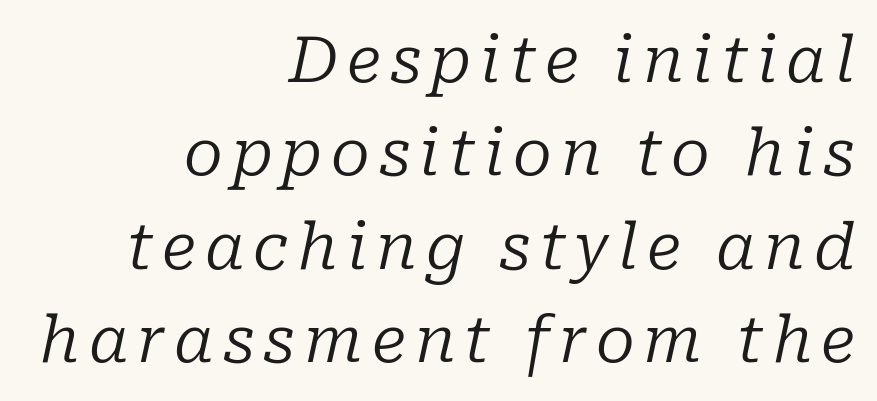
The image shows 64 px regular-weight serif type, italic (leaning right); set right-aligned, normal line spacing (1.46x), not underlined; low stroke contrast and a medium x-height.
